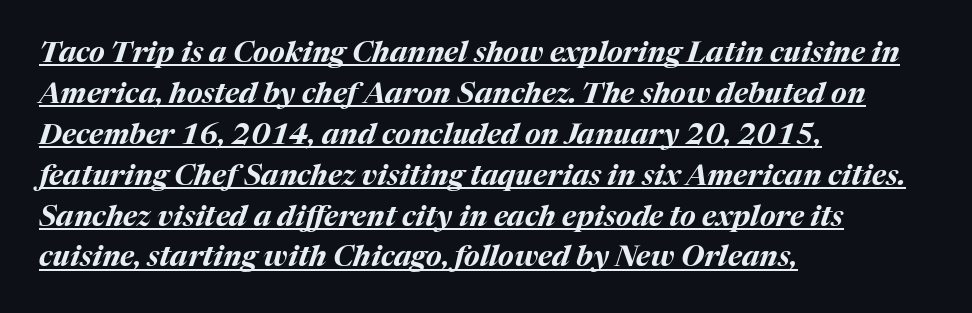
The image shows 29 px bold type, italic (leaning right); set left-aligned, normal line spacing (1.41x), normal letter spacing, underlined; medium stroke contrast and a medium x-height.
